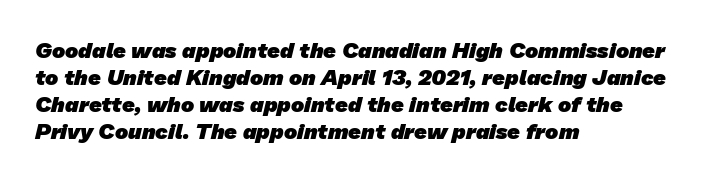
The image shows 22 px bold type; set left-aligned, line spacing 1.22x, normal letter spacing, not underlined.
